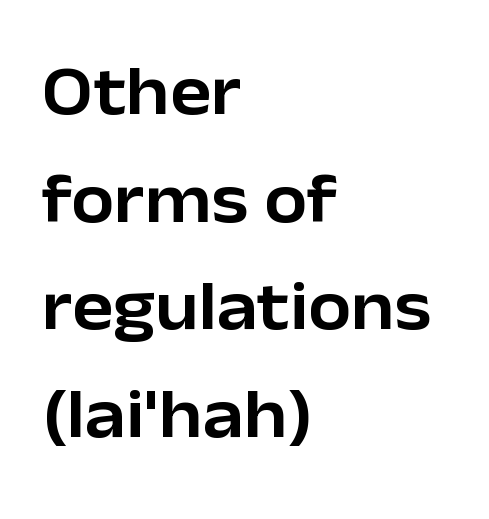
{"serif": "no", "italic": "no", "width": "normal", "stroke_contrast": "low", "x_height": "medium", "monospaced": "no", "underline": "no", "align": "left", "line_spacing": "normal", "line_spacing_ratio": 1.56, "letter_spacing": "normal", "letter_spacing_em": 0.0, "glyph_px": 69}
